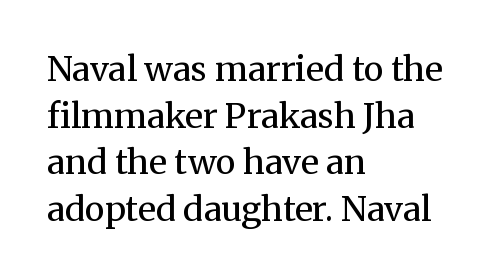
Q: Is the text bold? A: No.
Q: Is the text italic (slanted)? A: No, it is upright.
Q: Is the typeface a serif or a sans-serif typeface? A: Serif.
Q: Is the text underlined? A: No.
Q: How is the paragraph aligned? A: Left-aligned.
Q: Is the spacing between letters normal or unusually wide? A: Normal.
Q: Is the spacing between lines tight, normal or loose? A: Normal.
Q: Width (condensed, normal, or wide)? A: Normal.
Q: Stroke contrast? A: Medium.
Q: x-height? A: Medium.
Q: Monospaced? A: No.
